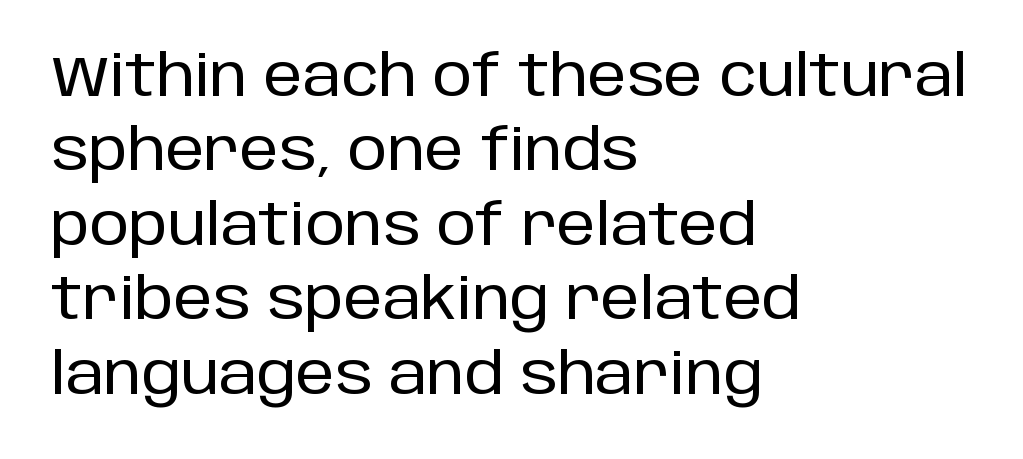
Does the copy run flush right? No — it runs flush left. Standard letterfit; no display-style spreading of the glyphs. Is this a fixed-width face? No — the glyphs have proportional, varying widths. Ascenders rise straight up at ninety degrees. A clean baseline with only descenders dipping below it.
